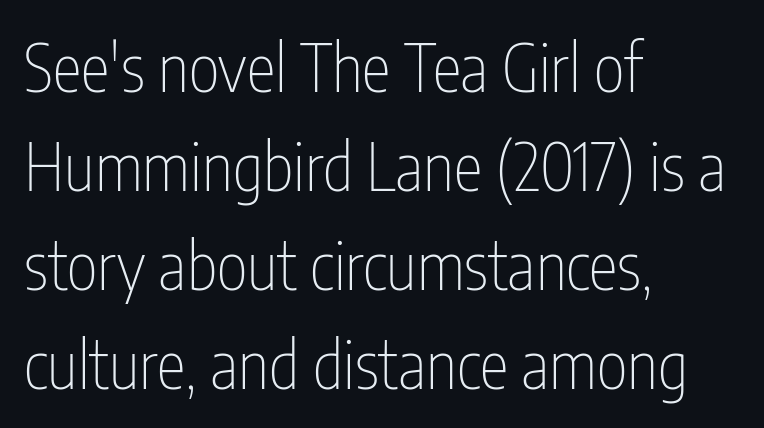
The image shows 66 px thin, condensed sans-serif type, upright; set left-aligned, normal line spacing (1.5x), normal letter spacing, not underlined; low stroke contrast and a medium x-height.
